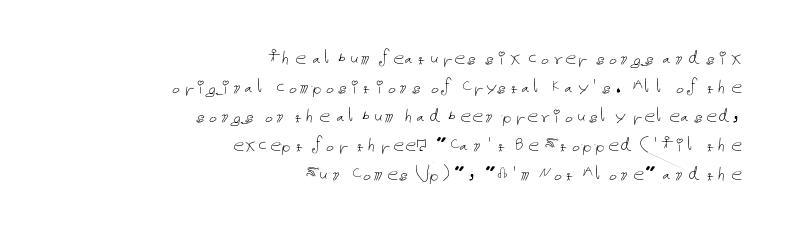
{"italic": "no", "bold": "no", "underline": "no", "align": "right", "line_spacing": "normal", "line_spacing_ratio": 1.32, "letter_spacing": "normal", "letter_spacing_em": 0.0, "glyph_px": 22}
